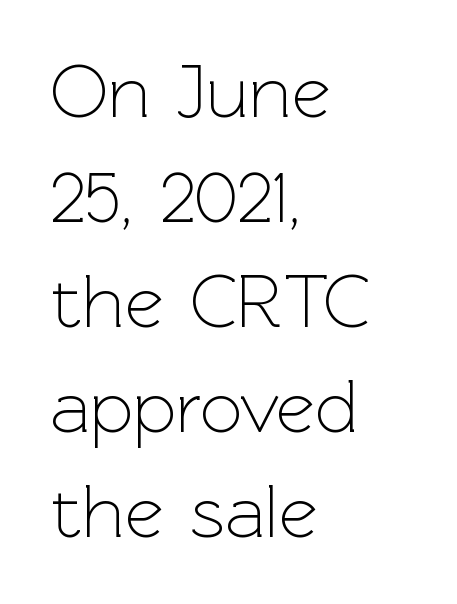
In terms of letterspacing, this is plain default setting. This is not heavy type; no bold has been used. If you drew a line through each stem, it would be perfectly vertical. Varying glyph widths throughout — classic text-font behaviour. Teacher's note: observe the even left margin — that is flush-left alignment.
